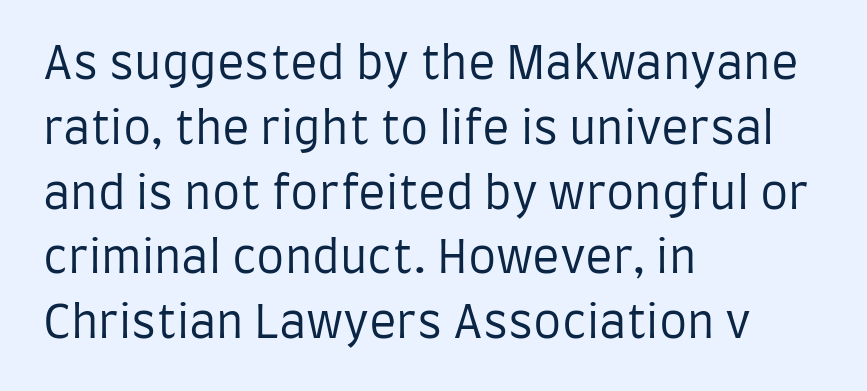
The image shows 45 px regular-weight, condensed sans-serif type, upright; set left-aligned, normal line spacing (1.44x), normal letter spacing, not underlined; low stroke contrast and a large x-height.
